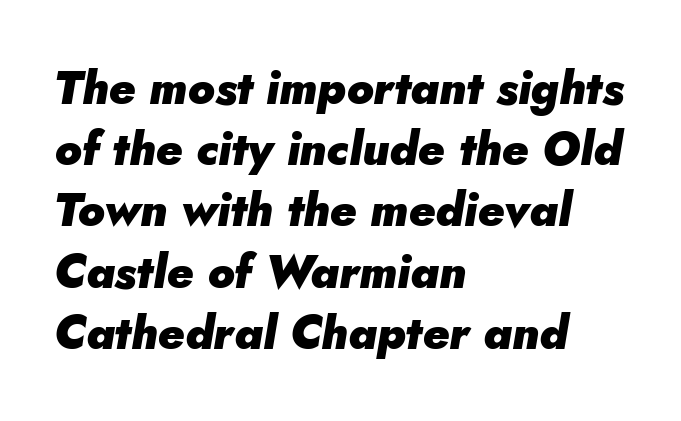
The image shows 46 px heavy type, italic (leaning right); set left-aligned, normal line spacing (1.33x), normal letter spacing, not underlined; low stroke contrast and a small x-height.
